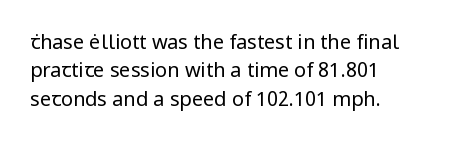
Q: Is the text bold? A: No.
Q: Is the text italic (slanted)? A: No, it is upright.
Q: Is the text underlined? A: No.
Q: How is the paragraph aligned? A: Left-aligned.
Q: Is the spacing between letters normal or unusually wide? A: Normal.
Q: Is the spacing between lines tight, normal or loose? A: Normal.
